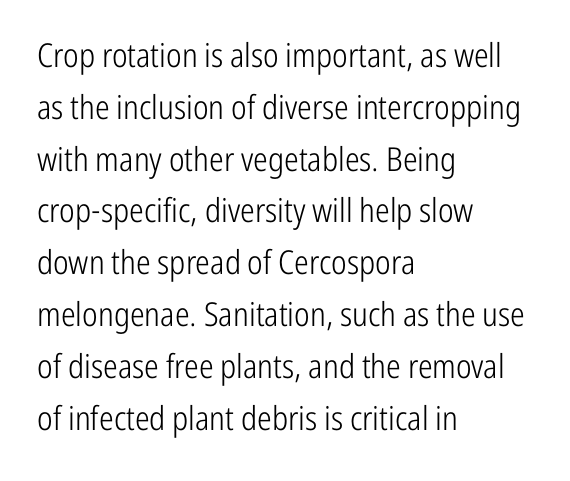
The image shows 33 px light, condensed sans-serif type, upright; set left-aligned, normal line spacing (1.57x), normal letter spacing, not underlined; low stroke contrast and a medium x-height.
